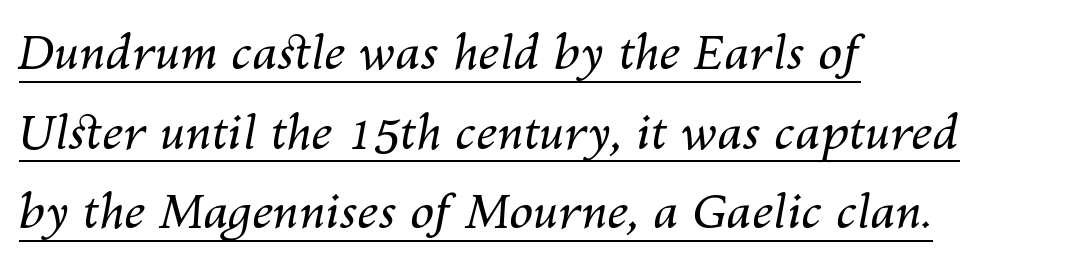
{"italic": "yes", "lean": "right", "slant_degrees": 10, "bold": "no", "weight": "regular", "width": "normal", "stroke_contrast": "medium", "x_height": "medium", "monospaced": "no", "underline": "yes", "align": "left", "line_spacing": "normal", "line_spacing_ratio": 1.66, "letter_spacing": "normal", "letter_spacing_em": 0.0, "glyph_px": 48}
